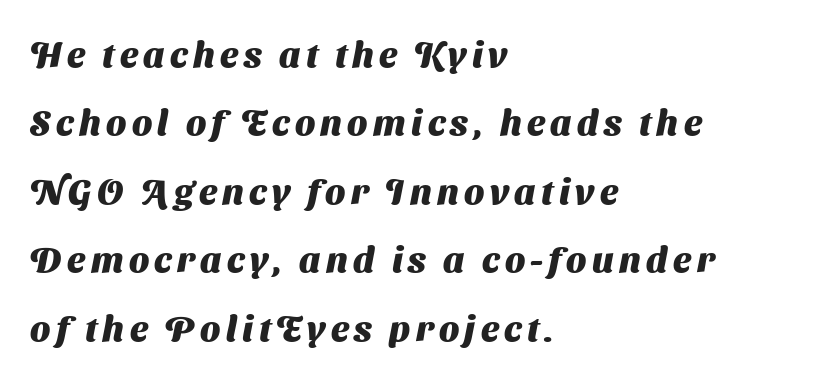
{"serif": "no", "bold": "yes", "weight": "heavy", "width": "normal", "stroke_contrast": "medium", "x_height": "medium", "monospaced": "no", "underline": "no", "align": "left", "line_spacing": "loose", "line_spacing_ratio": 1.9, "glyph_px": 36}
